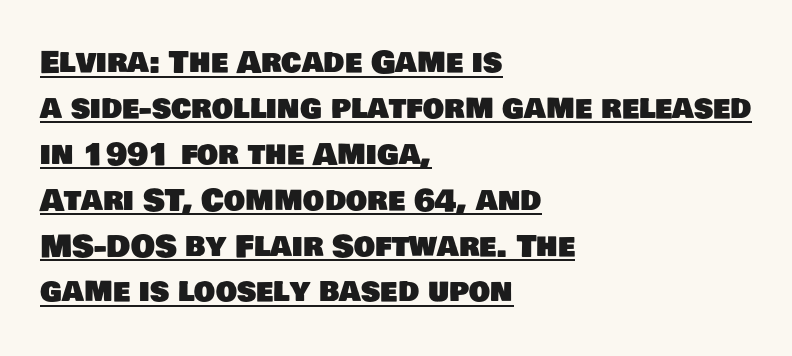
This sample is left-justified, so line endings fall wherever the words run out. Between one letter and the next there's only the usual sliver of space. Observe the absence of serifs on each vertical stroke in this sample. A continuous stroke trails under the words, as in a hyperlink. The face used here is proportionally spaced, like ordinary book or web type. Does the leading feel generous? No, just average.
